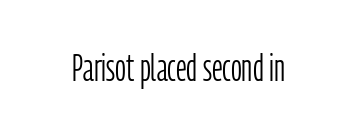
The image shows 38 px light, condensed sans-serif type, upright; set normal letter spacing, not underlined; low stroke contrast and a medium x-height.
